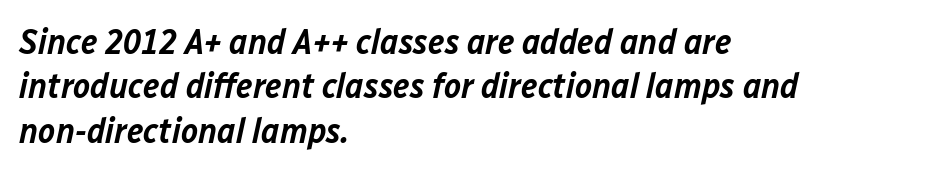
The image shows 36 px semibold type, italic (leaning right); set left-aligned, line spacing 1.23x, normal letter spacing, not underlined; low stroke contrast and a medium x-height.
